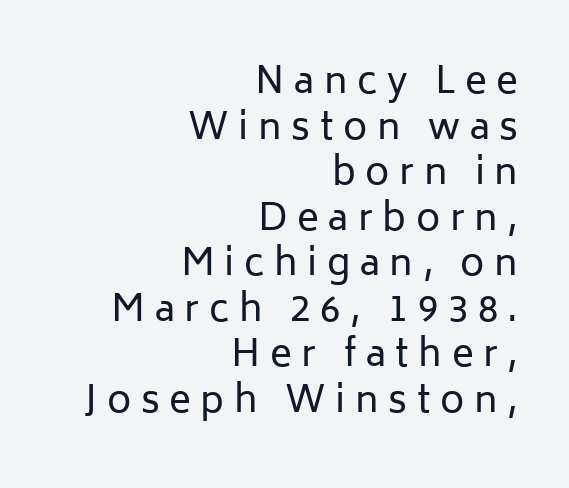
Q: Is the text bold? A: No.
Q: Is the text italic (slanted)? A: No, it is upright.
Q: Is the typeface a serif or a sans-serif typeface? A: Sans-serif.
Q: Is the text underlined? A: No.
Q: How is the paragraph aligned? A: Right-aligned.
Q: Is the spacing between letters normal or unusually wide? A: Unusually wide.
Q: Width (condensed, normal, or wide)? A: Normal.
Q: Stroke contrast? A: Low.
Q: x-height? A: Medium.
Q: Monospaced? A: No.
